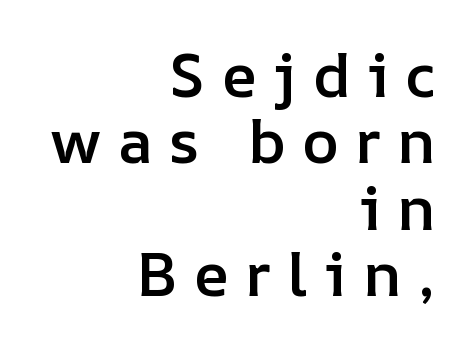
Q: Is the text bold? A: Semi-bold.
Q: Is the text italic (slanted)? A: No, it is upright.
Q: Is the text underlined? A: No.
Q: How is the paragraph aligned? A: Right-aligned.
Q: Is the spacing between letters normal or unusually wide? A: Unusually wide.
Q: Is the spacing between lines tight, normal or loose? A: Tight.
Q: Width (condensed, normal, or wide)? A: Normal.
Q: Stroke contrast? A: Low.
Q: x-height? A: Medium.
Q: Monospaced? A: No.
